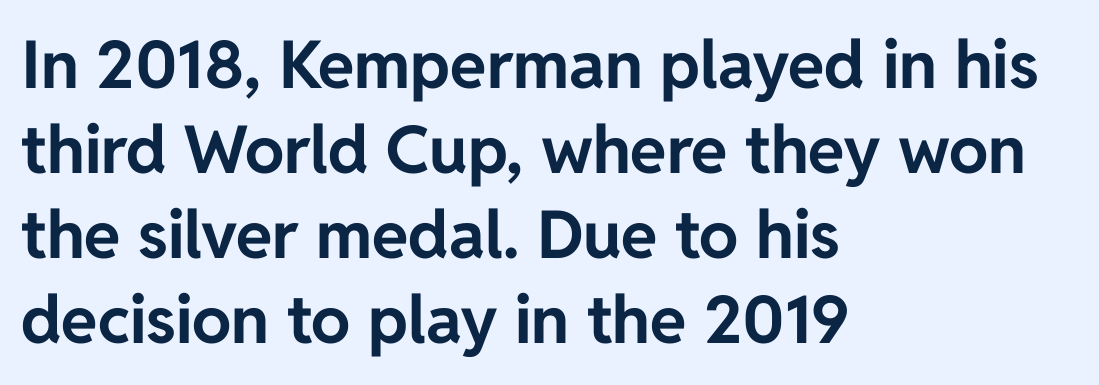
The image shows 66 px bold sans-serif type, upright; set left-aligned, normal line spacing (1.29x), normal letter spacing, not underlined; low stroke contrast and a medium x-height.
